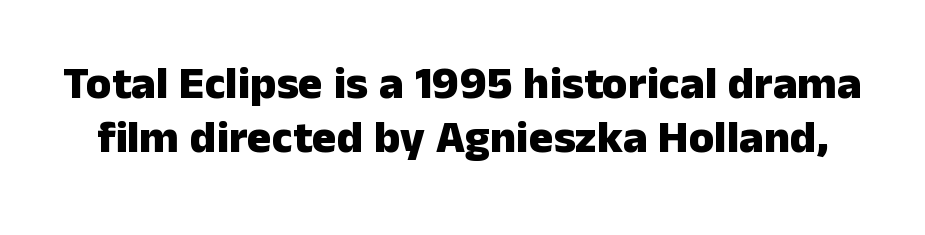
{"serif": "no", "italic": "no", "bold": "yes", "weight": "heavy", "width": "normal", "stroke_contrast": "low", "x_height": "medium", "monospaced": "no", "underline": "no", "line_spacing_ratio": 1.18, "letter_spacing": "normal", "letter_spacing_em": 0.0, "glyph_px": 46}
